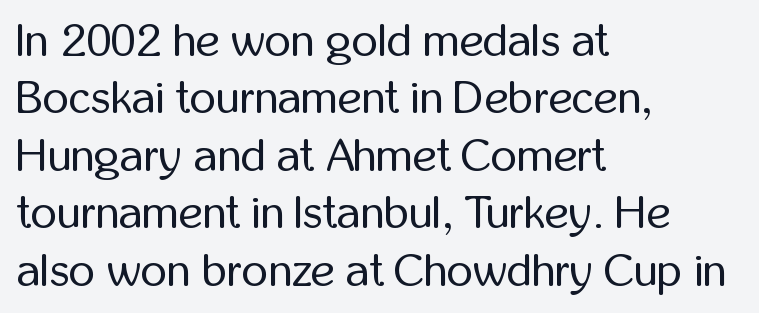
The font family rendered here belongs to the sans-serif group. Notice how the stems are strictly vertical — no italics here. A typesetter would call this zero additional tracking. This rendering features lettering with no underline. Character widths vary here, with narrow letters taking less room than wide ones. Casual observation: everything's shoved over to the left.
